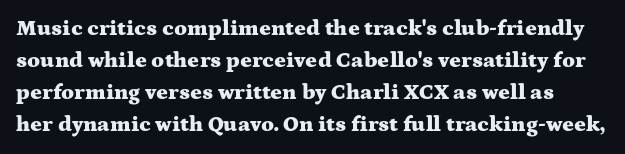
The image shows 22 px bold type, upright; set normal line spacing (1.46x), normal letter spacing, not underlined.
